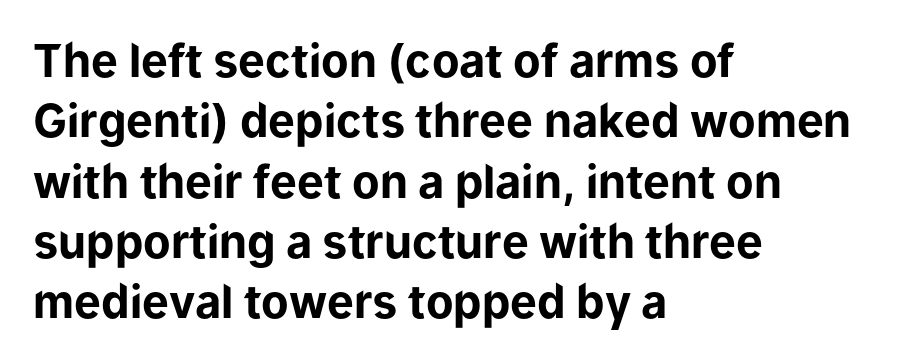
{"serif": "no", "italic": "no", "bold": "yes", "weight": "bold", "width": "normal", "stroke_contrast": "low", "x_height": "medium", "monospaced": "no", "underline": "no", "align": "left", "line_spacing": "normal", "line_spacing_ratio": 1.34, "letter_spacing": "normal", "letter_spacing_em": 0.0, "glyph_px": 45}
